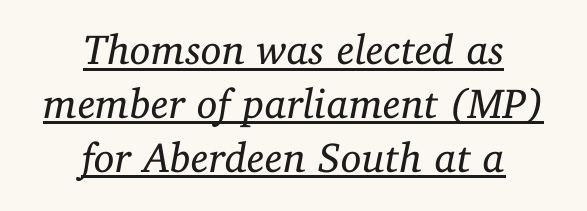
The image shows 42 px regular-weight serif type, italic (leaning right); set centered, normal line spacing (1.28x), normal letter spacing, underlined; low stroke contrast and a medium x-height.
